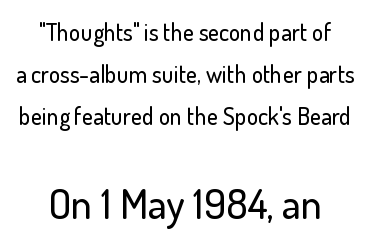
Q: Is the text italic (slanted)? A: No, it is upright.
Q: Is the typeface a serif or a sans-serif typeface? A: Sans-serif.
Q: Is the text underlined? A: No.
Q: How is the paragraph aligned? A: Centered.
Q: Is the spacing between letters normal or unusually wide? A: Normal.
Q: Which block of text is set in a larger size, the first (top) or the second (bottom)? A: The second (bottom) one.
Q: Width (condensed, normal, or wide)? A: Normal.
Q: Stroke contrast? A: Low.
Q: x-height? A: Small.
Q: Monospaced? A: No.
